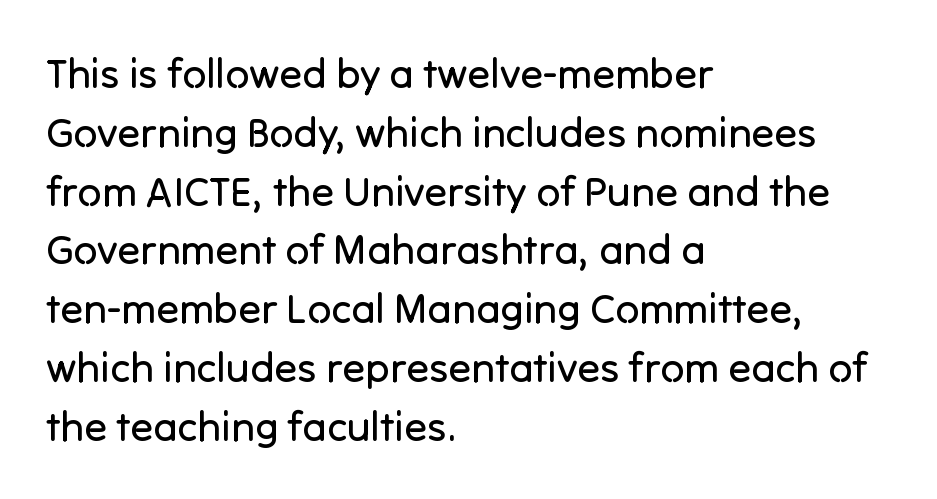
The image shows 42 px regular-weight sans-serif type, upright; set left-aligned, normal line spacing (1.4x), normal letter spacing, not underlined; low stroke contrast and a medium x-height.
